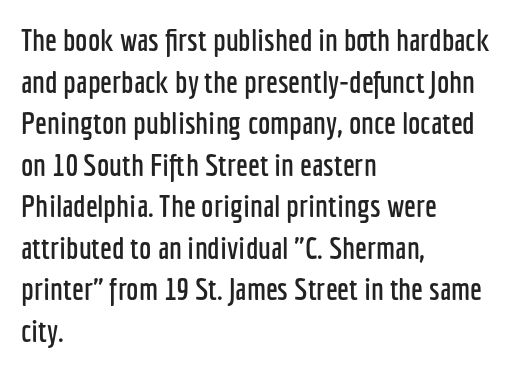
{"serif": "no", "italic": "no", "width": "condensed", "stroke_contrast": "low", "x_height": "medium", "monospaced": "no", "underline": "no", "align": "left", "line_spacing": "normal", "line_spacing_ratio": 1.34, "letter_spacing": "normal", "letter_spacing_em": 0.0, "glyph_px": 31}
